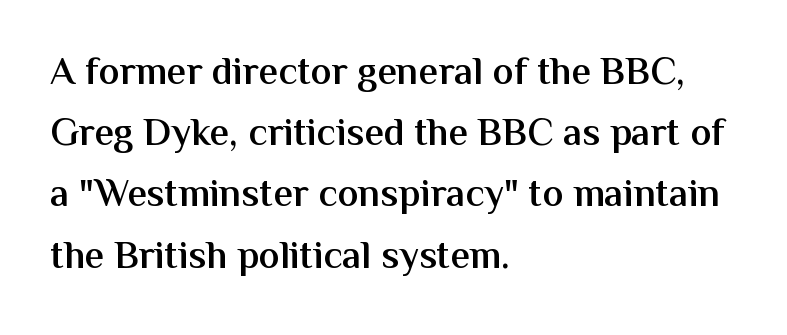
{"serif": "no", "italic": "no", "bold": "semi", "weight": "semibold", "width": "normal", "stroke_contrast": "medium", "x_height": "medium", "monospaced": "no", "underline": "no", "align": "left", "line_spacing": "normal", "line_spacing_ratio": 1.57, "letter_spacing": "normal", "letter_spacing_em": 0.0, "glyph_px": 39}
